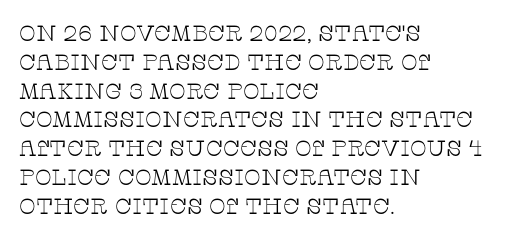
No extra ink here — the face is not bold. The ragged edge is on the right, which tells us the setting is flush left. Decoration check: the copy has no underline. Between one letter and the next there's only the usual sliver of space. No italicization has been applied; the sample stays upright. Successive baselines arrive at the customary interval.
